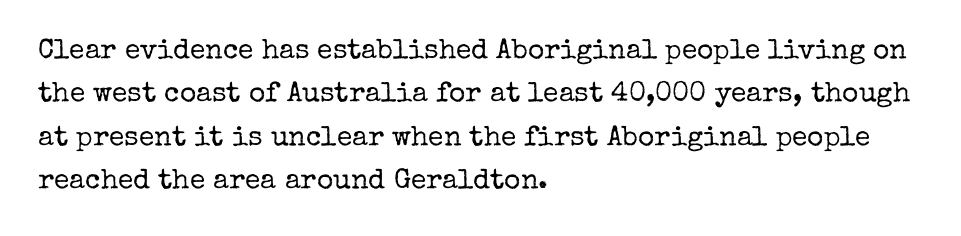
{"serif": "yes", "italic": "no", "bold": "no", "weight": "regular", "width": "normal", "stroke_contrast": "low", "x_height": "medium", "monospaced": "no", "underline": "no", "align": "left", "line_spacing": "normal", "line_spacing_ratio": 1.55, "letter_spacing": "normal", "letter_spacing_em": 0.0, "glyph_px": 28}
